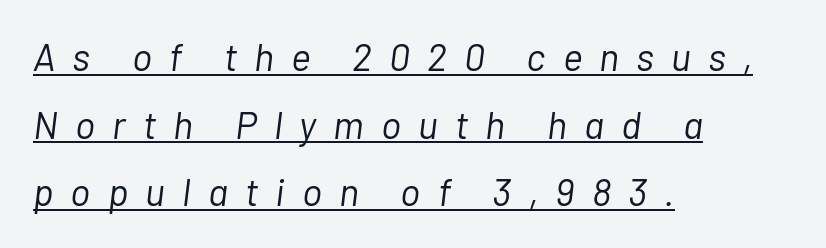
The image shows 38 px light type, italic (leaning right); set left-aligned, line spacing 1.78x, unusually wide letter spacing (+0.45 em), underlined; low stroke contrast and a medium x-height.
